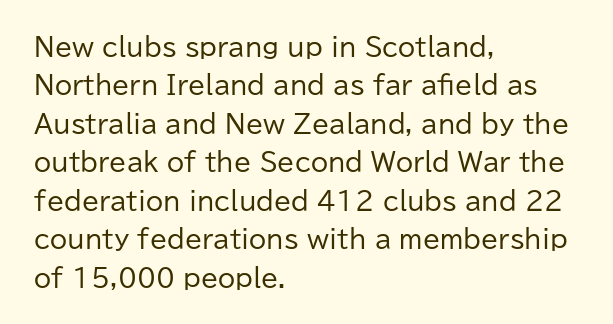
Q: Is the text bold? A: No.
Q: Is the text italic (slanted)? A: No, it is upright.
Q: Is the text underlined? A: No.
Q: How is the paragraph aligned? A: Left-aligned.
Q: Is the spacing between letters normal or unusually wide? A: Normal.
Q: Is the spacing between lines tight, normal or loose? A: Normal.
